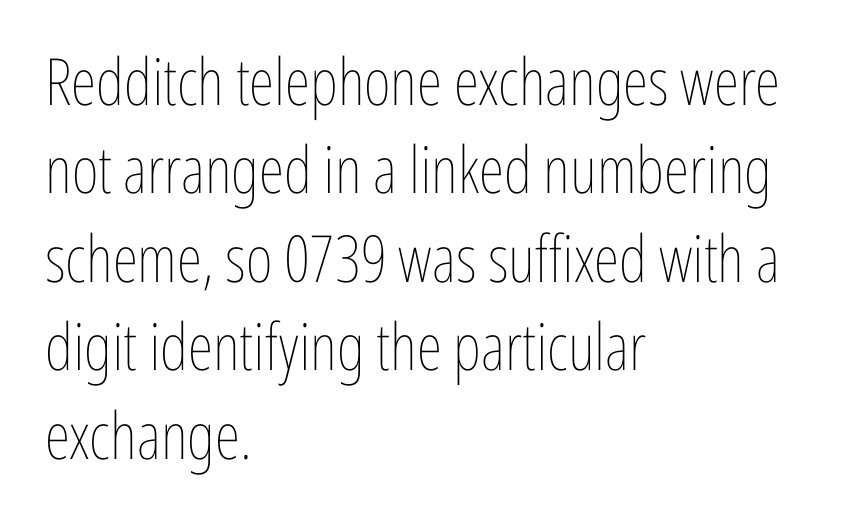
The image shows 65 px thin, condensed type, upright; set left-aligned, normal line spacing (1.36x), normal letter spacing, not underlined; low stroke contrast and a medium x-height.
